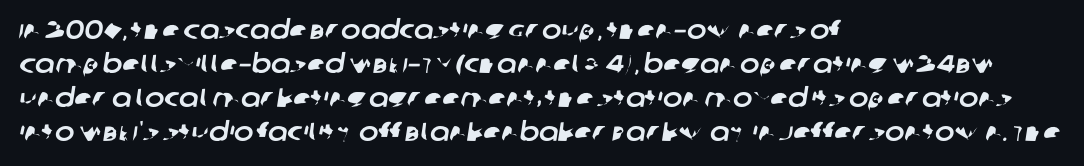
How would I describe the line gaps? Plain and ordinary. These lines are set flush left with a ragged right edge. The space beneath each line is pristine and unruled. Spacing between characters is what you'd get straight out of the box.
